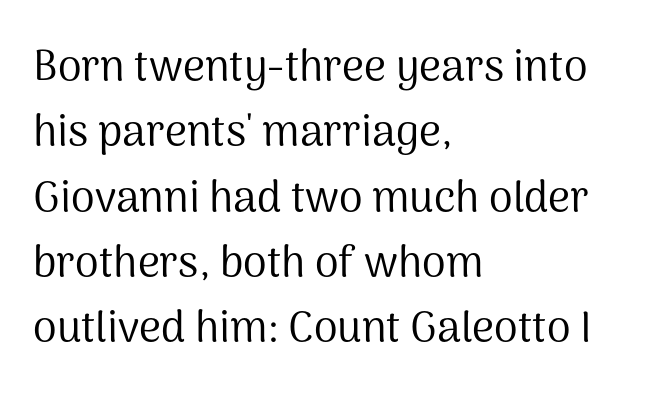
The image shows 43 px regular-weight sans-serif type, upright; set left-aligned, normal line spacing (1.52x), normal letter spacing, not underlined; medium stroke contrast and a medium x-height.
